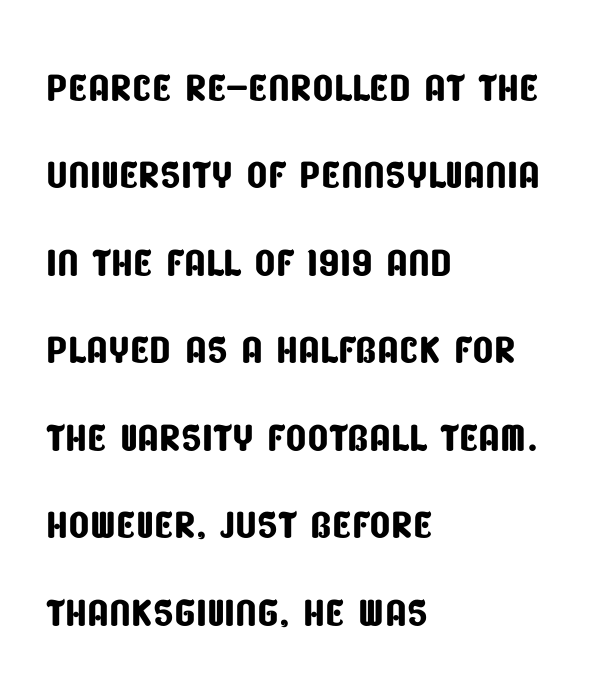
Q: Is the typeface a serif or a sans-serif typeface? A: Sans-serif.
Q: Is the text underlined? A: No.
Q: How is the paragraph aligned? A: Left-aligned.
Q: Is the spacing between letters normal or unusually wide? A: Normal.
Q: Is the spacing between lines tight, normal or loose? A: Normal.
Q: Width (condensed, normal, or wide)? A: Condensed.
Q: Stroke contrast? A: Low.
Q: x-height? A: Large.
Q: Monospaced? A: No.
